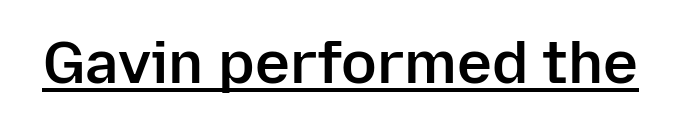
Q: Is the text bold? A: Semi-bold.
Q: Is the text italic (slanted)? A: No, it is upright.
Q: Is the typeface a serif or a sans-serif typeface? A: Sans-serif.
Q: Is the text underlined? A: Yes.
Q: Is the spacing between letters normal or unusually wide? A: Normal.
Q: Width (condensed, normal, or wide)? A: Normal.
Q: Stroke contrast? A: Low.
Q: x-height? A: Medium.
Q: Monospaced? A: No.
